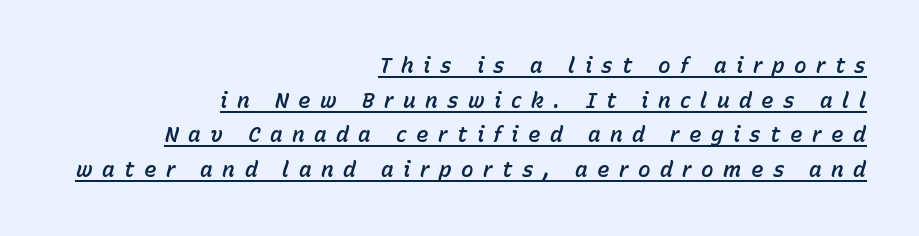
{"italic": "yes", "lean": "right", "slant_degrees": 15, "underline": "yes", "align": "right", "line_spacing": "normal", "line_spacing_ratio": 1.65, "letter_spacing": "wide", "letter_spacing_em": 0.45, "glyph_px": 21}
